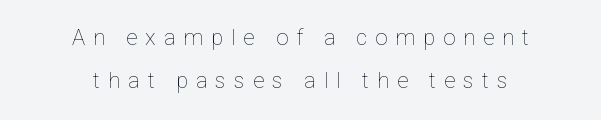
Between one letter and the next there's a generous, obvious gap. The lines are quadded center. Successive baselines arrive slowly, with a big drop between each. On a weight scale, this lands at 450 or below. If you drew a line through each stem, it would be perfectly vertical.
